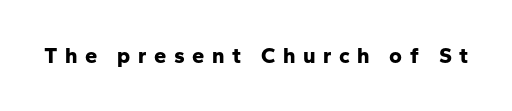
Q: Is the text bold? A: Yes.
Q: Is the text italic (slanted)? A: No, it is upright.
Q: Is the text underlined? A: No.
Q: Is the spacing between letters normal or unusually wide? A: Unusually wide.
